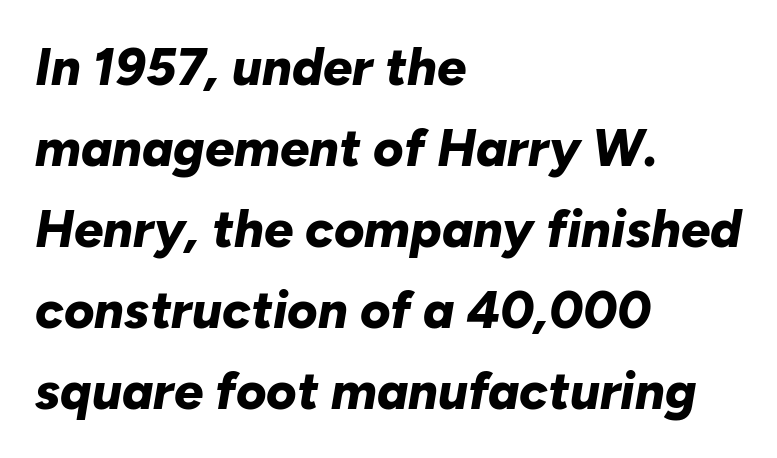
{"italic": "yes", "lean": "right", "slant_degrees": 10, "bold": "yes", "weight": "bold", "width": "normal", "stroke_contrast": "low", "x_height": "medium", "monospaced": "no", "underline": "no", "align": "left", "line_spacing": "normal", "line_spacing_ratio": 1.56, "letter_spacing": "normal", "letter_spacing_em": 0.0, "glyph_px": 52}
